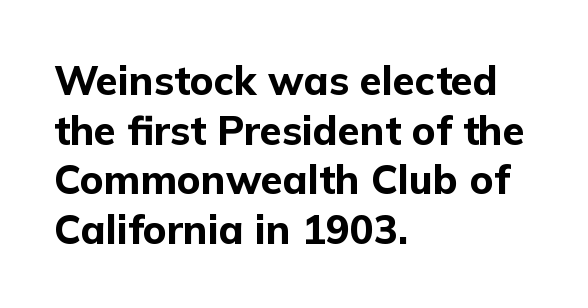
Notice how thick the strokes are: this is what a full bold looks like. Casual observation: everything's shoved over to the left. Character widths vary here, with narrow letters taking less room than wide ones. Plain, unruled lines of type. The axis of the letterforms is exactly vertical.
